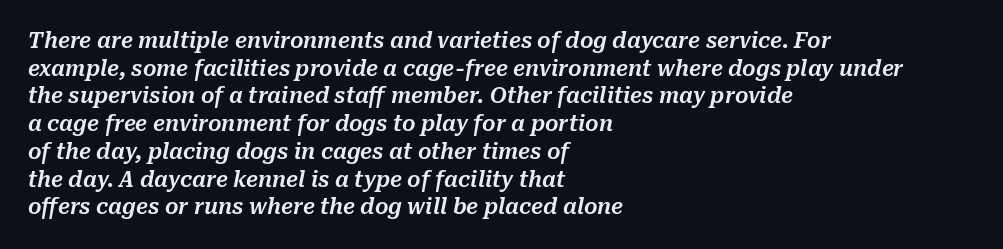
Every character sits at an angle, as italics do. The lines are quadded left. Type without underlining. Here the glyphs are tracked normally, forming tight word shapes.
